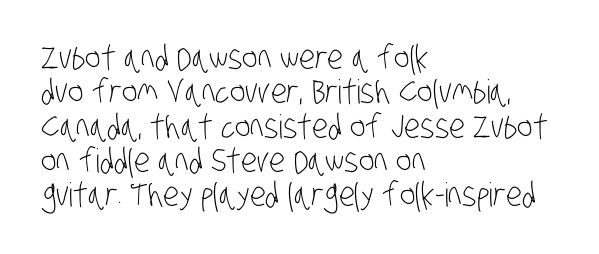
{"serif": "no", "bold": "no", "weight": "light", "width": "condensed", "stroke_contrast": "low", "x_height": "large", "monospaced": "no", "underline": "no", "align": "left", "line_spacing": "tight", "line_spacing_ratio": 1.04, "letter_spacing": "normal", "letter_spacing_em": 0.0, "glyph_px": 33}
